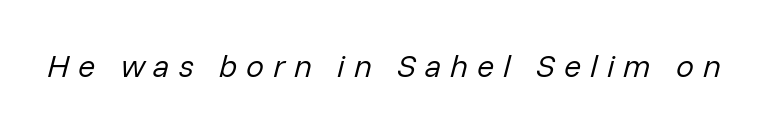
Q: Is the text bold? A: No.
Q: Is the text italic (slanted)? A: Yes, it leans right by about 14 degrees.
Q: Is the text underlined? A: No.
Q: Is the spacing between letters normal or unusually wide? A: Unusually wide.
Q: Width (condensed, normal, or wide)? A: Normal.
Q: Stroke contrast? A: Low.
Q: x-height? A: Medium.
Q: Monospaced? A: No.
